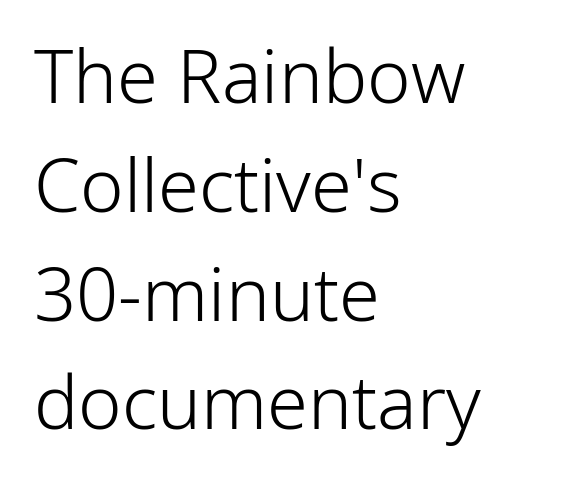
{"serif": "no", "italic": "no", "bold": "no", "weight": "light", "width": "normal", "stroke_contrast": "low", "x_height": "medium", "monospaced": "no", "underline": "no", "align": "left", "line_spacing": "normal", "line_spacing_ratio": 1.47, "letter_spacing": "normal", "letter_spacing_em": 0.0, "glyph_px": 74}
